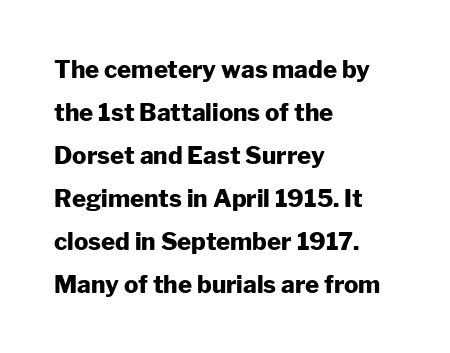
The image shows 24 px bold type, upright; set left-aligned, line spacing 1.79x, normal letter spacing, not underlined.
